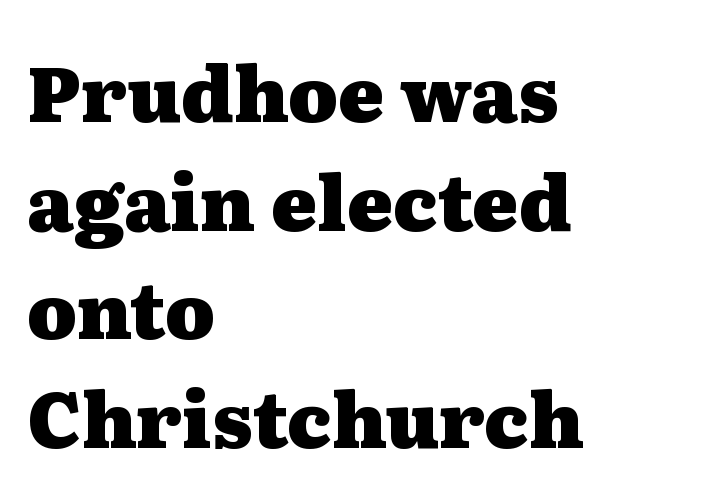
{"serif": "yes", "italic": "no", "bold": "yes", "weight": "heavy", "width": "wide", "stroke_contrast": "medium", "x_height": "medium", "monospaced": "no", "underline": "no", "align": "left", "line_spacing": "normal", "line_spacing_ratio": 1.43, "letter_spacing": "normal", "letter_spacing_em": 0.0, "glyph_px": 76}
